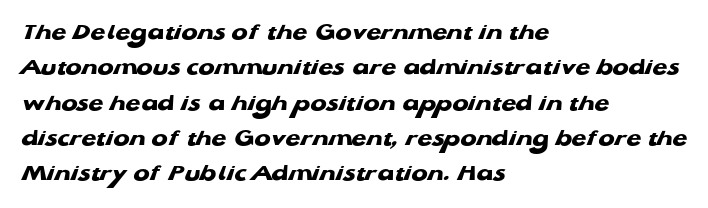
Q: Is the text bold? A: Yes.
Q: Is the text underlined? A: No.
Q: How is the paragraph aligned? A: Left-aligned.
Q: Is the spacing between letters normal or unusually wide? A: Normal.
Q: Is the spacing between lines tight, normal or loose? A: Normal.
